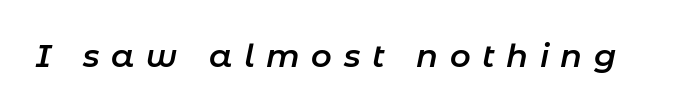
{"italic": "yes", "lean": "right", "slant_degrees": 11, "bold": "semi", "weight": "semibold", "width": "normal", "stroke_contrast": "low", "x_height": "medium", "monospaced": "no", "underline": "no", "letter_spacing": "wide", "letter_spacing_em": 0.36, "glyph_px": 32}
